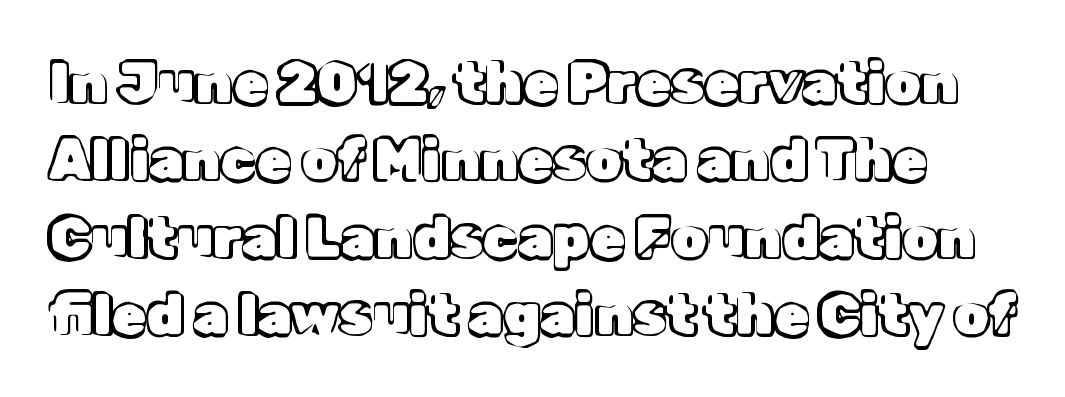
{"italic": "no", "width": "normal", "x_height": "medium", "monospaced": "no", "underline": "no", "line_spacing": "normal", "line_spacing_ratio": 1.38, "letter_spacing": "normal", "letter_spacing_em": 0.0, "glyph_px": 56}
